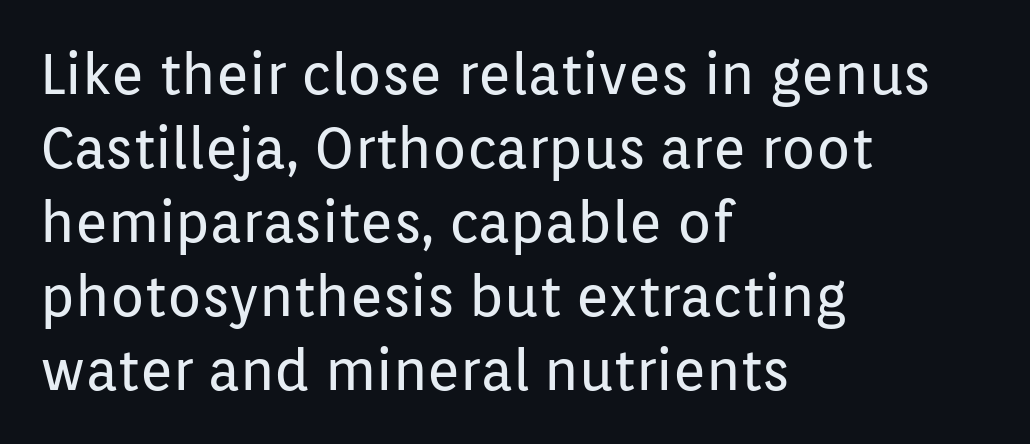
These lines are rendered in a variable-pitch font. Check where the strokes stop: nothing finishes them off — pure sans. The lines are quadded left. This is roman type, the default non-slanted kind.
